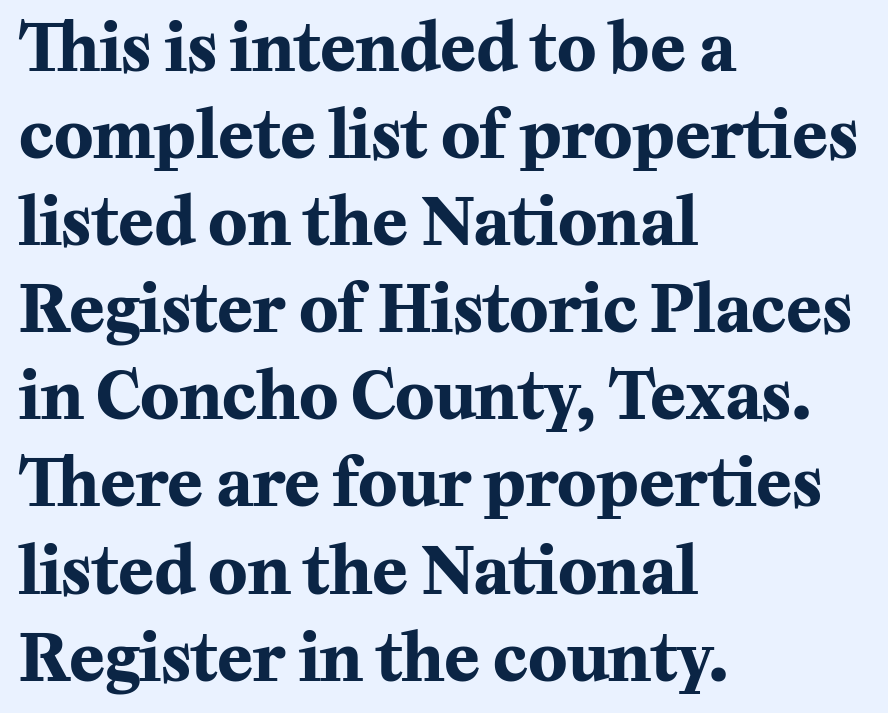
Small tapered or slab feet sit at the stroke ends, so this counts as serif. Students, this is bold: see how much ink each stroke carries. In terms of leading, this rendering sits right in the middle. The gaps between neighbouring characters are ordinary and unremarkable. This is roman type, the default non-slanted kind. Character widths vary here, with narrow letters taking less room than wide ones.
